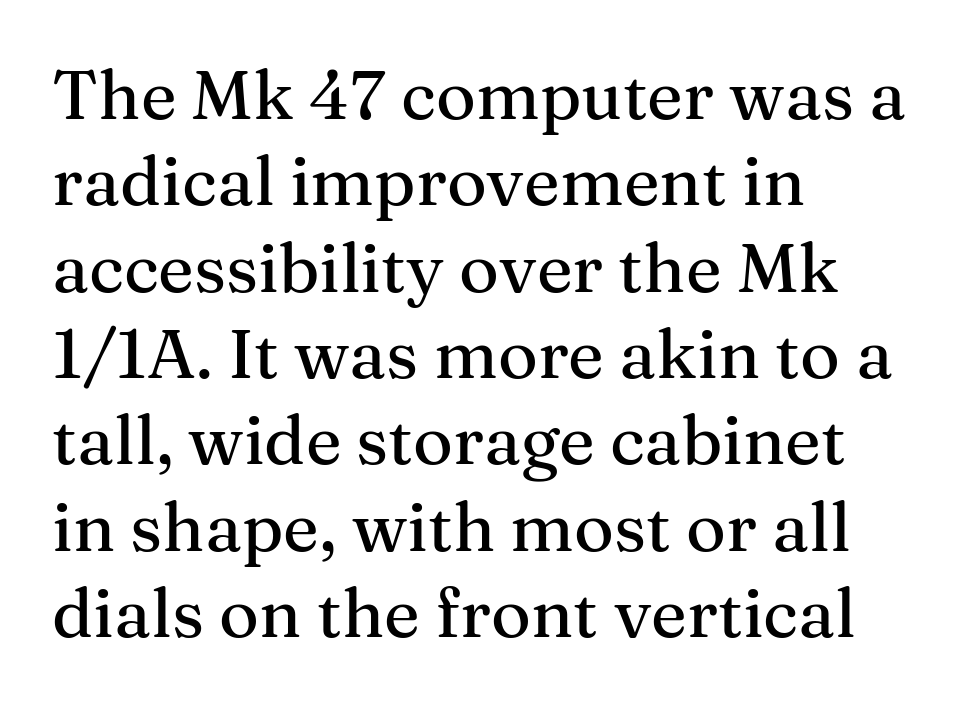
{"serif": "yes", "italic": "no", "width": "normal", "stroke_contrast": "medium", "x_height": "medium", "monospaced": "no", "underline": "no", "align": "left", "line_spacing": "normal", "line_spacing_ratio": 1.27, "letter_spacing": "normal", "letter_spacing_em": 0.0, "glyph_px": 68}
